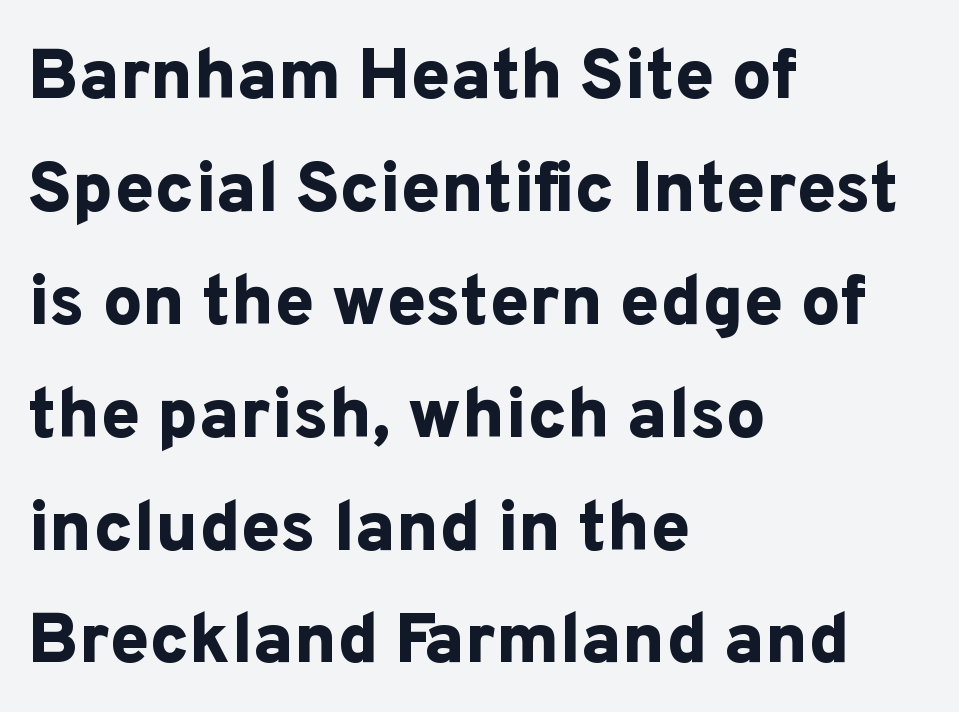
Q: Is the text bold? A: Yes.
Q: Is the text italic (slanted)? A: No, it is upright.
Q: Is the typeface a serif or a sans-serif typeface? A: Sans-serif.
Q: Is the text underlined? A: No.
Q: How is the paragraph aligned? A: Left-aligned.
Q: Is the spacing between letters normal or unusually wide? A: Normal.
Q: Is the spacing between lines tight, normal or loose? A: Normal.
Q: Width (condensed, normal, or wide)? A: Normal.
Q: Stroke contrast? A: Low.
Q: x-height? A: Medium.
Q: Monospaced? A: No.
